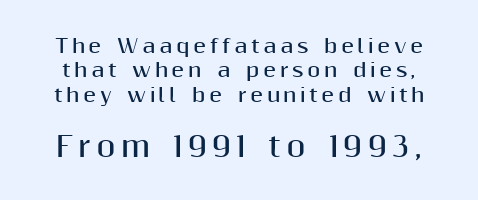
Q: Is the text bold? A: Yes.
Q: Is the text italic (slanted)? A: No, it is upright.
Q: Is the typeface a serif or a sans-serif typeface? A: Sans-serif.
Q: Is the text underlined? A: No.
Q: Is the spacing between lines tight, normal or loose? A: Normal.
Q: Which block of text is set in a larger size, the first (top) or the second (bottom)? A: The second (bottom) one.
Q: Width (condensed, normal, or wide)? A: Normal.
Q: Stroke contrast? A: Medium.
Q: x-height? A: Medium.
Q: Monospaced? A: No.
